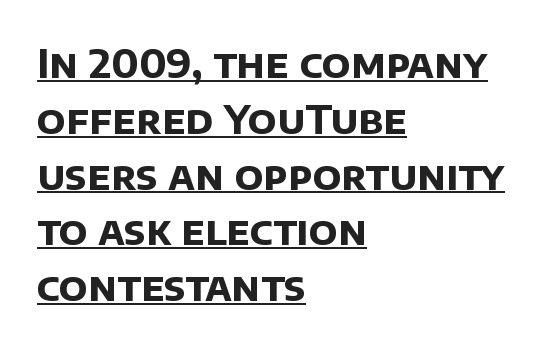
{"serif": "no", "bold": "yes", "weight": "bold", "width": "normal", "stroke_contrast": "low", "x_height": "large", "monospaced": "no", "underline": "yes", "align": "left", "line_spacing": "normal", "line_spacing_ratio": 1.43, "letter_spacing": "normal", "letter_spacing_em": 0.0, "glyph_px": 39}
